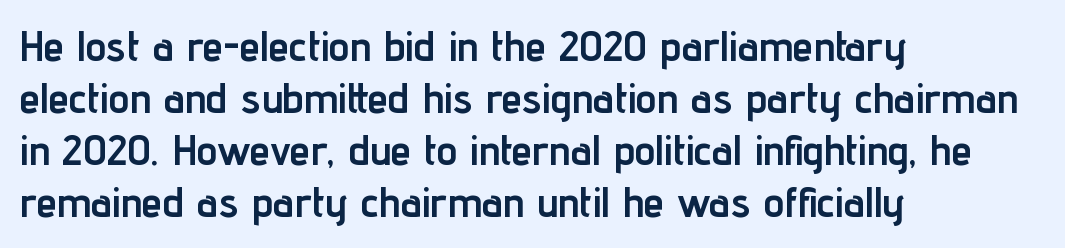
{"serif": "no", "italic": "no", "bold": "yes", "weight": "semibold", "width": "condensed", "stroke_contrast": "low", "x_height": "medium", "monospaced": "no", "underline": "no", "align": "left", "line_spacing_ratio": 1.24, "letter_spacing": "normal", "letter_spacing_em": 0.0, "glyph_px": 42}
